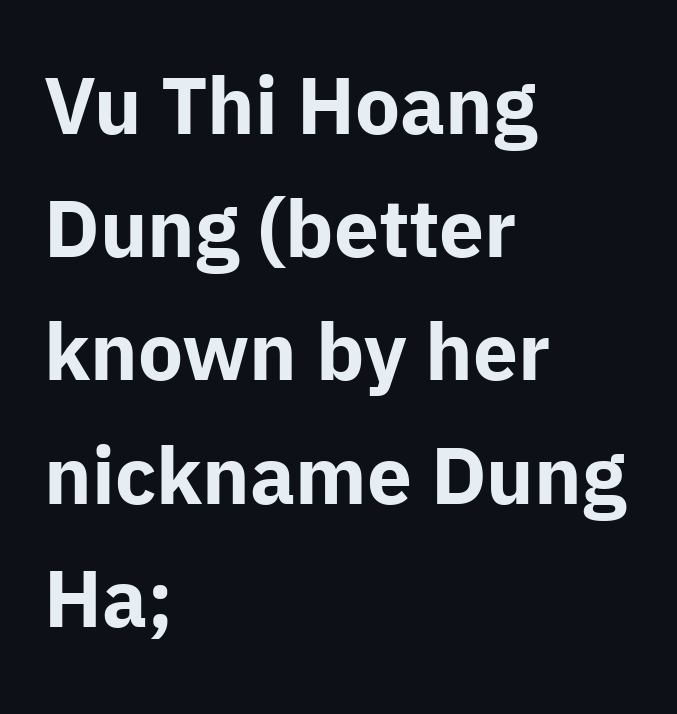
Q: Is the text bold? A: Yes.
Q: Is the text italic (slanted)? A: No, it is upright.
Q: Is the typeface a serif or a sans-serif typeface? A: Sans-serif.
Q: Is the text underlined? A: No.
Q: How is the paragraph aligned? A: Left-aligned.
Q: Is the spacing between letters normal or unusually wide? A: Normal.
Q: Is the spacing between lines tight, normal or loose? A: Normal.
Q: Width (condensed, normal, or wide)? A: Normal.
Q: Stroke contrast? A: Low.
Q: x-height? A: Medium.
Q: Monospaced? A: No.
